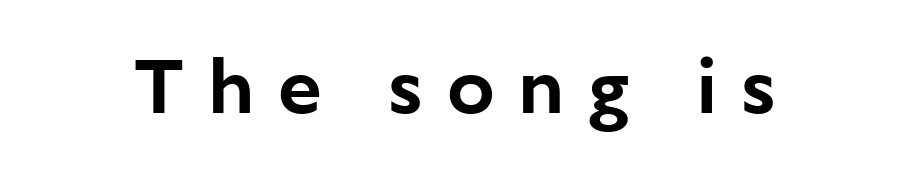
{"serif": "no", "italic": "no", "width": "normal", "stroke_contrast": "low", "x_height": "medium", "monospaced": "no", "underline": "no", "letter_spacing": "wide", "letter_spacing_em": 0.3, "glyph_px": 79}
